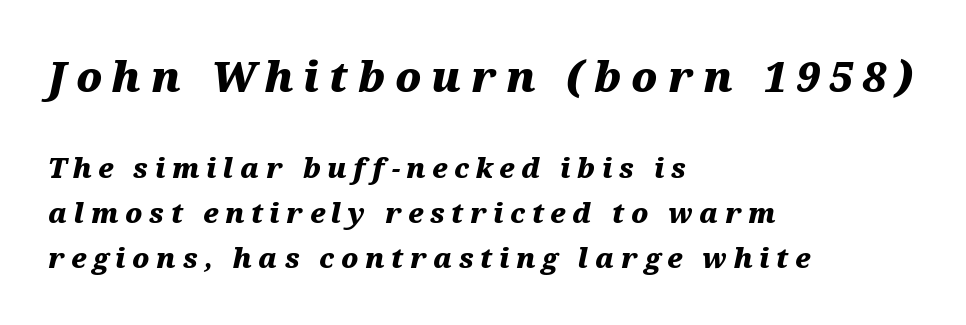
The image shows 41 px heavy, wide type, italic (leaning right); set left-aligned, normal line spacing (1.67x), unusually wide letter spacing (+0.24 em), not underlined; the first (top) block is 1.52x larger; medium stroke contrast and a medium x-height.
